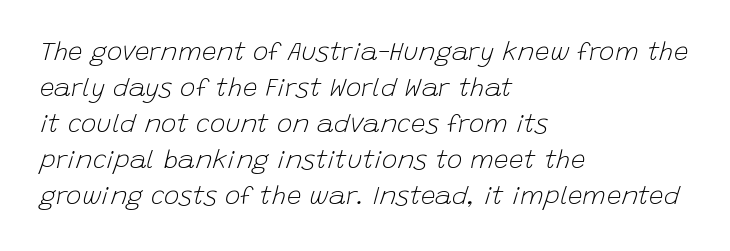
Honestly, the row spacing looks completely unremarkable. Clear beneath every line of the passage. Characters are canted at an angle relative to the baseline's perpendicular. Characters follow at the spacing the type designer built in. Summary of weight: not heavy and not bold.
